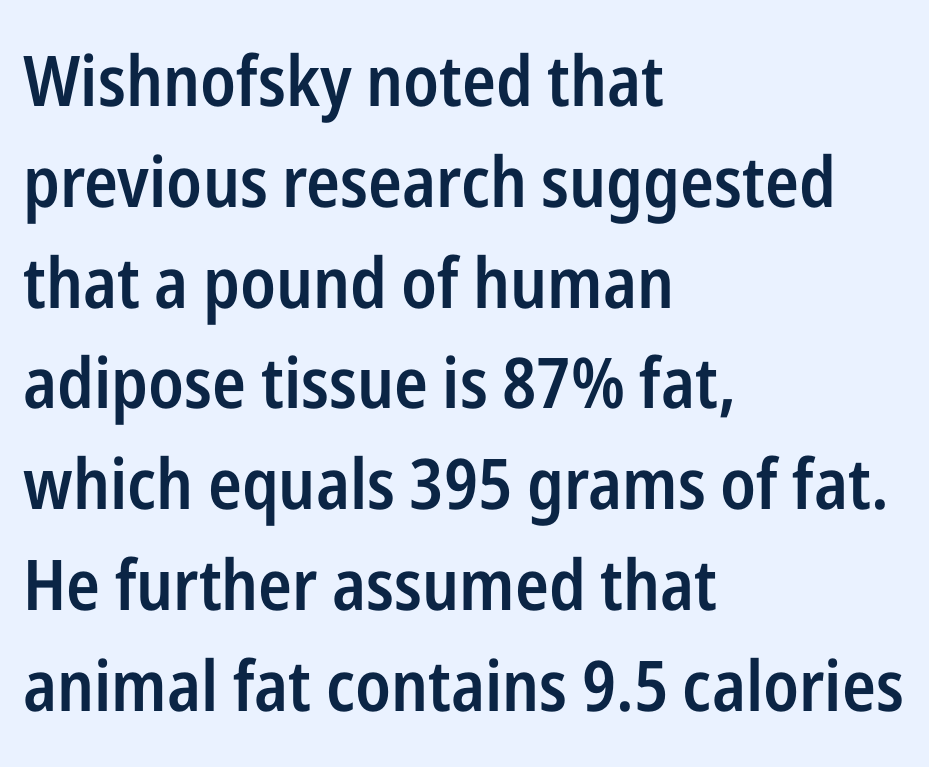
The image shows 70 px semibold, condensed sans-serif type, upright; set left-aligned, normal line spacing (1.44x), normal letter spacing, not underlined; low stroke contrast and a medium x-height.
